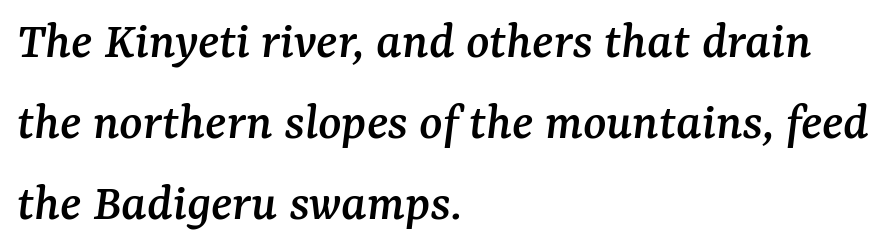
The image shows 54 px serif type, italic (leaning right); set left-aligned, normal line spacing (1.5x), normal letter spacing, not underlined; medium stroke contrast and a medium x-height.
